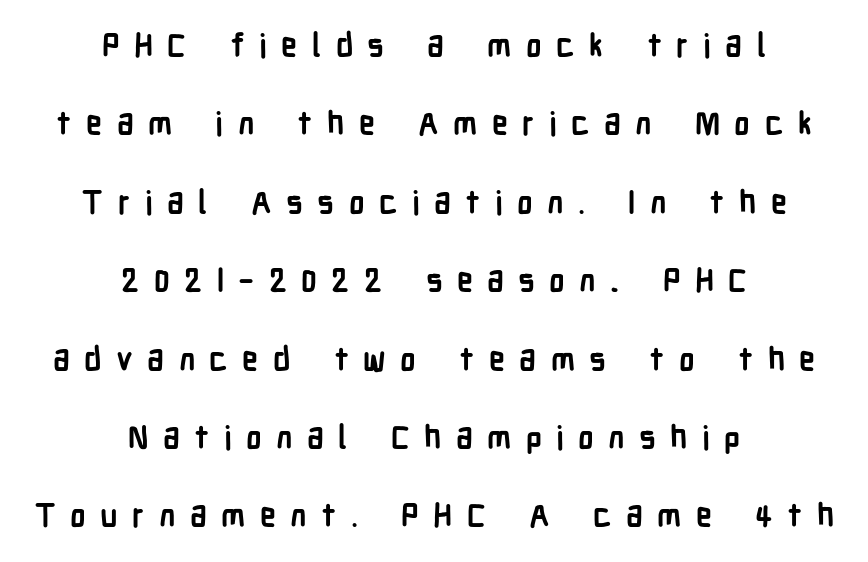
The image shows 32 px semibold, condensed sans-serif type, upright; set centered, loose line spacing (2.45x), unusually wide letter spacing (+0.45 em), not underlined; low stroke contrast and a medium x-height.
